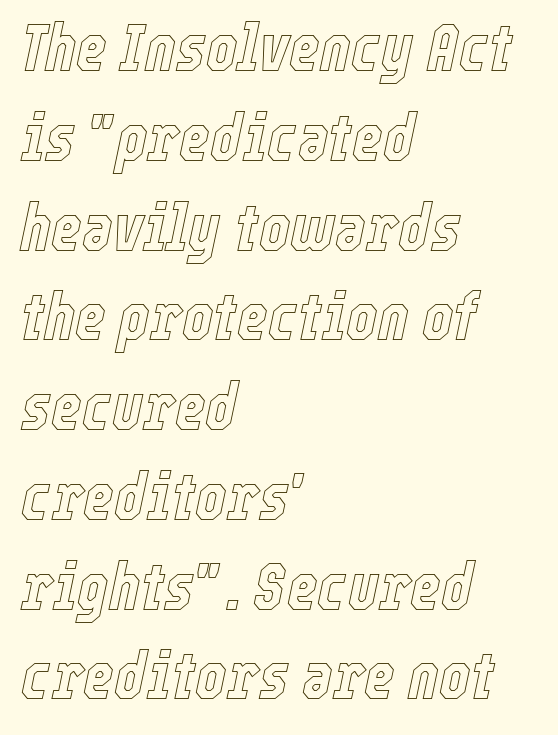
Q: Is the text italic (slanted)? A: Yes, it leans right by about 12 degrees.
Q: Is the text underlined? A: No.
Q: How is the paragraph aligned? A: Left-aligned.
Q: Is the spacing between letters normal or unusually wide? A: Normal.
Q: Is the spacing between lines tight, normal or loose? A: Normal.
Q: Width (condensed, normal, or wide)? A: Condensed.
Q: x-height? A: Medium.
Q: Monospaced? A: No.
